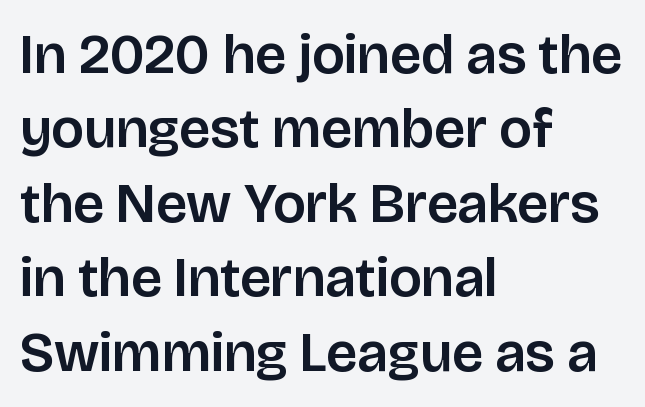
{"serif": "no", "italic": "no", "width": "normal", "stroke_contrast": "low", "x_height": "large", "monospaced": "no", "underline": "no", "align": "left", "line_spacing": "normal", "line_spacing_ratio": 1.33, "letter_spacing": "normal", "letter_spacing_em": 0.0, "glyph_px": 56}
